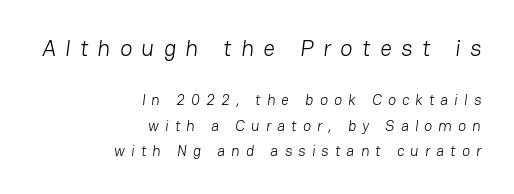
Weight: in the light-to-regular range. A normal amount of white space separates one row of letters from the next. Large over small — that's the arrangement of the two blocks here. Descenders are the only things crossing below the line. Here the glyphs are tracked loosely, breaking word shapes into spaced letters. Right-aligned paragraph, ragged on the left.
